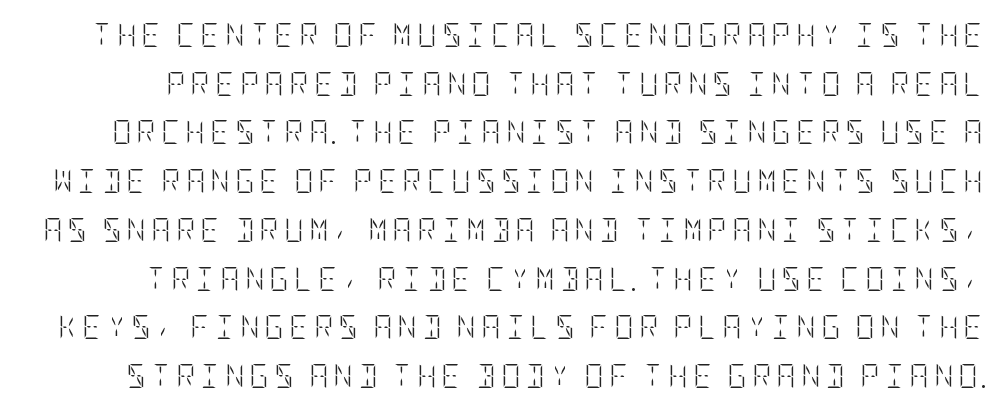
The rendering inserts visible extra space after every character. This rendering features lettering with no underline. Characters remain perfectly vertical along every line. On a weight scale, this lands at 450 or below. A great deal of white space separates one row of letters from the next.
